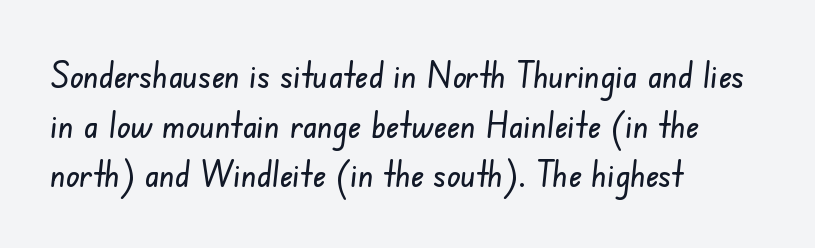
Q: Is the typeface a serif or a sans-serif typeface? A: Sans-serif.
Q: Is the text underlined? A: No.
Q: How is the paragraph aligned? A: Left-aligned.
Q: Is the spacing between letters normal or unusually wide? A: Normal.
Q: Is the spacing between lines tight, normal or loose? A: Normal.
Q: Width (condensed, normal, or wide)? A: Condensed.
Q: Stroke contrast? A: Low.
Q: x-height? A: Small.
Q: Monospaced? A: No.
